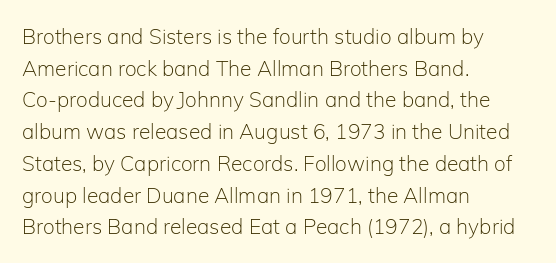
{"italic": "no", "bold": "no", "underline": "no", "align": "left", "line_spacing": "normal", "line_spacing_ratio": 1.51, "letter_spacing": "normal", "letter_spacing_em": 0.0, "glyph_px": 21}
